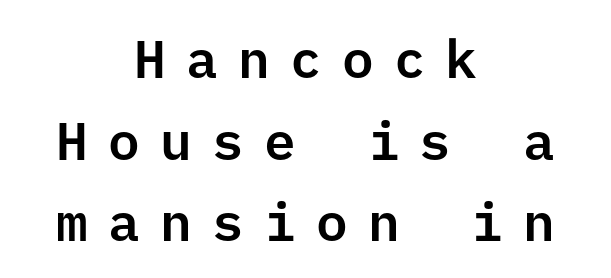
{"serif": "no", "italic": "no", "width": "normal", "stroke_contrast": "low", "x_height": "medium", "underline": "no", "align": "center", "line_spacing": "normal", "line_spacing_ratio": 1.54, "letter_spacing": "wide", "letter_spacing_em": 0.38, "glyph_px": 53}
